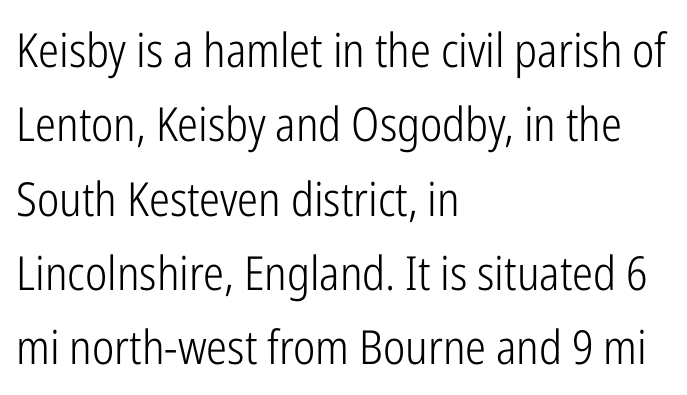
Q: Is the text bold? A: No.
Q: Is the text italic (slanted)? A: No, it is upright.
Q: Is the typeface a serif or a sans-serif typeface? A: Sans-serif.
Q: Is the text underlined? A: No.
Q: How is the paragraph aligned? A: Left-aligned.
Q: Is the spacing between letters normal or unusually wide? A: Normal.
Q: Is the spacing between lines tight, normal or loose? A: Normal.
Q: Width (condensed, normal, or wide)? A: Condensed.
Q: Stroke contrast? A: Low.
Q: x-height? A: Medium.
Q: Monospaced? A: No.
